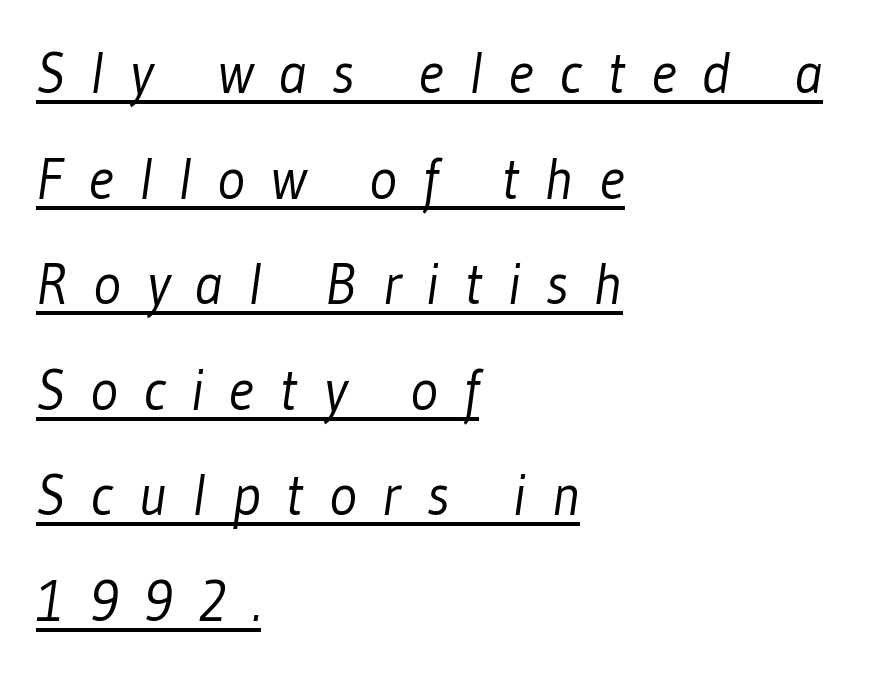
{"serif": "no", "bold": "no", "weight": "light", "width": "condensed", "stroke_contrast": "low", "x_height": "medium", "monospaced": "no", "underline": "yes", "align": "left", "line_spacing_ratio": 1.82, "letter_spacing": "wide", "letter_spacing_em": 0.44, "glyph_px": 58}
